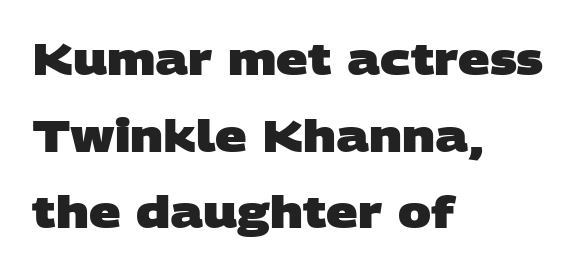
The image shows 44 px heavy, wide sans-serif type; set left-aligned, line spacing 1.74x, normal letter spacing, not underlined; low stroke contrast and a large x-height.
